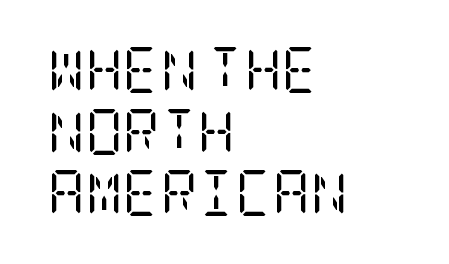
The image shows 46 px regular-weight, condensed serif type, upright; set left-aligned, normal line spacing (1.34x), normal letter spacing, not underlined; low stroke contrast and a large x-height.
